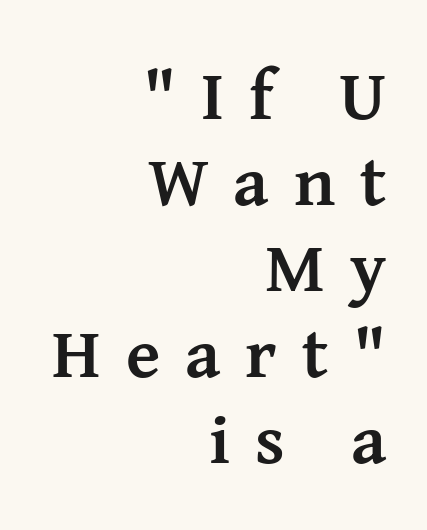
The image shows 71 px semibold serif type, upright; set right-aligned, line spacing 1.21x, unusually wide letter spacing (+0.35 em), not underlined; medium stroke contrast and a medium x-height.
